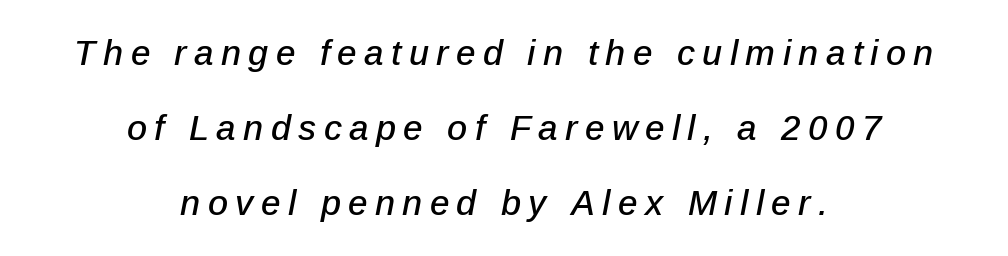
The tracking jumps out immediately: characters are airy and widely separated. You could fit nearly another row in the gap between these rows. It's the slanting kind of type. Do the characters align in a grid? No, the font is proportional. The gap between lines stays unmarked.
